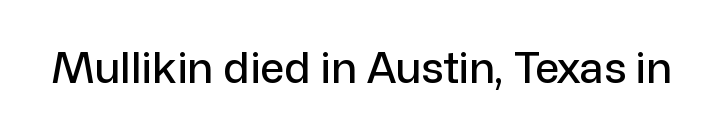
Plain, unruled lines of type. The font's upright variant was chosen for this text. I'd call this a sans setting — the letters go barefoot. Varying glyph widths throughout — classic text-font behaviour. How are the letters spaced? Ordinarily, with no added tracking.
